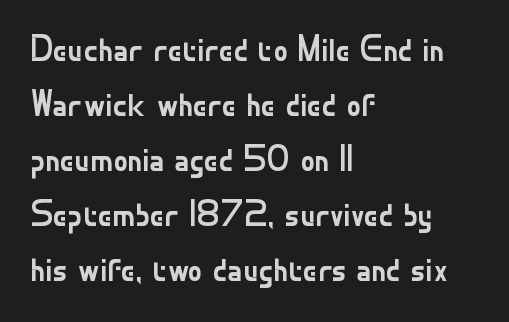
The image shows 36 px regular-weight sans-serif type, upright; set left-aligned, normal line spacing (1.53x), normal letter spacing, not underlined; low stroke contrast and a small x-height.
